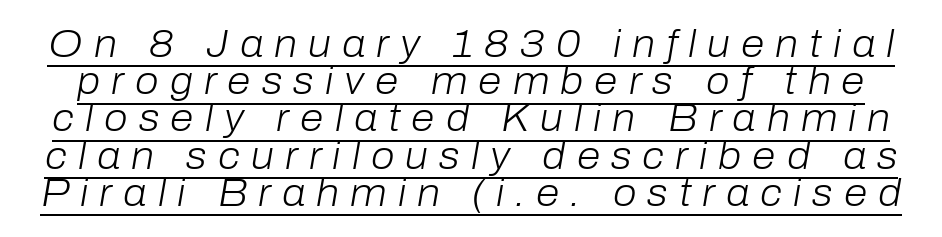
{"italic": "yes", "lean": "right", "slant_degrees": 10, "bold": "no", "weight": "light", "width": "normal", "stroke_contrast": "low", "x_height": "medium", "monospaced": "no", "underline": "yes", "line_spacing": "tight", "line_spacing_ratio": 0.98, "letter_spacing": "wide", "letter_spacing_em": 0.29, "glyph_px": 38}
